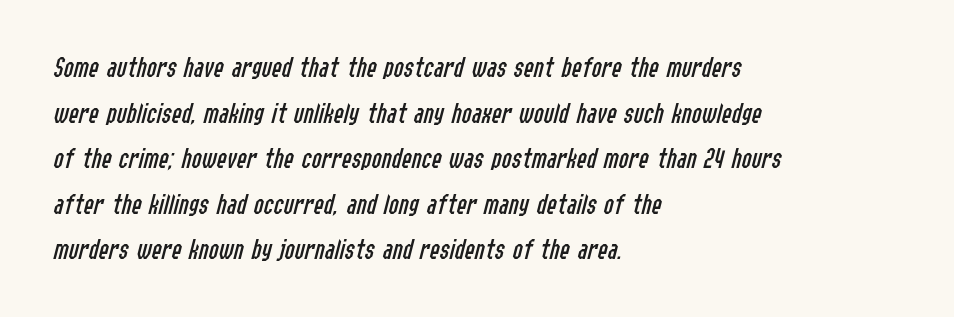
The image shows 30 px regular-weight, condensed type, italic (leaning right); set left-aligned, normal line spacing (1.52x), normal letter spacing, not underlined; low stroke contrast and a medium x-height.
